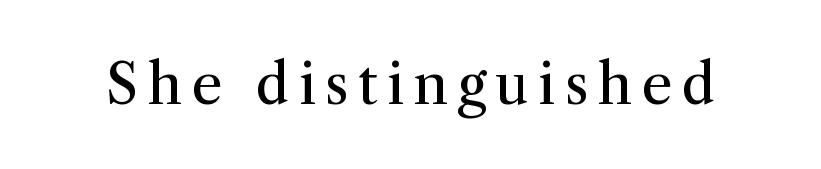
The image shows 55 px regular-weight serif type, upright; set not underlined; medium stroke contrast and a medium x-height.
